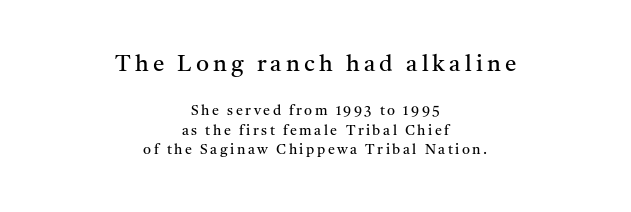
{"italic": "no", "bold": "no", "underline": "no", "align": "center", "line_spacing": "normal", "line_spacing_ratio": 1.41, "larger_block": "first", "size_ratio": 1.64, "glyph_px": 23}
